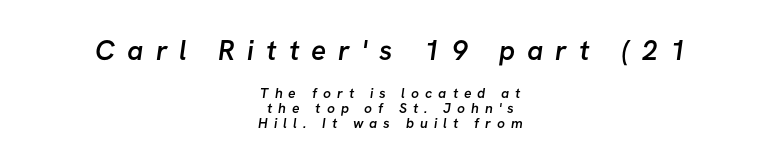
{"serif": "no", "bold": "semi", "weight": "semibold", "width": "normal", "stroke_contrast": "low", "x_height": "medium", "monospaced": "no", "underline": "no", "align": "center", "line_spacing": "tight", "line_spacing_ratio": 1.06, "letter_spacing": "wide", "letter_spacing_em": 0.43, "larger_block": "first", "size_ratio": 2.0, "glyph_px": 28}
